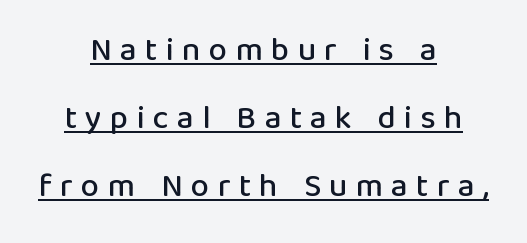
The image shows 33 px sans-serif type, upright; set centered, loose line spacing (2.06x), unusually wide letter spacing (+0.25 em), underlined; low stroke contrast and a medium x-height.
